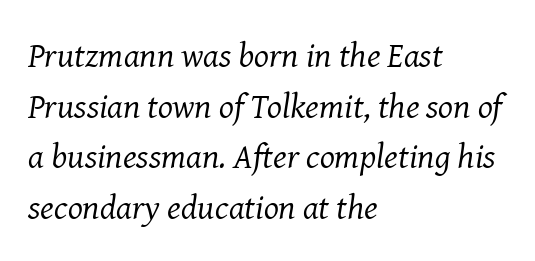
These lines are set flush left with a ragged right edge. The rendering uses a moderate line-height, typical for paragraphs. The gaps between neighbouring characters are ordinary and unremarkable. Quick note: italic.
